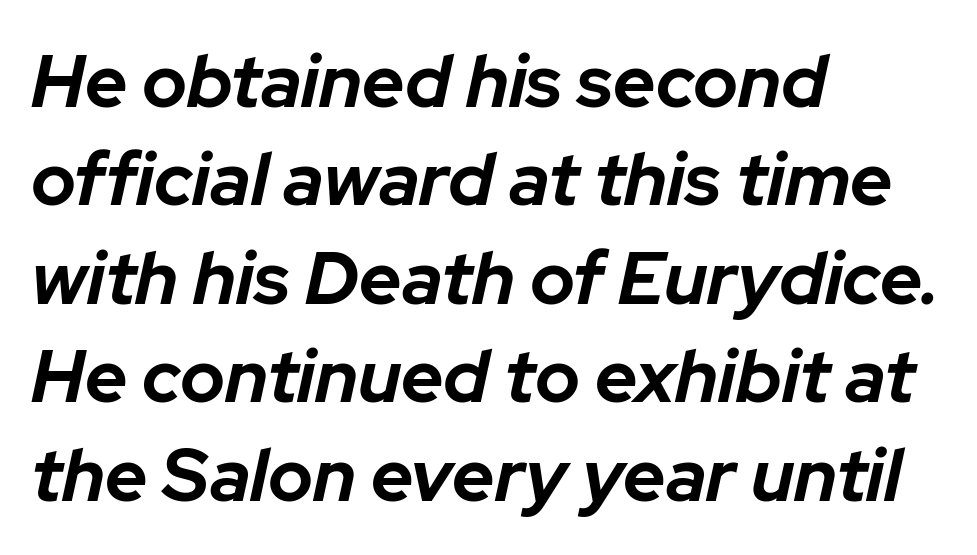
{"italic": "yes", "lean": "right", "slant_degrees": 12, "bold": "yes", "weight": "bold", "width": "normal", "stroke_contrast": "low", "x_height": "medium", "monospaced": "no", "underline": "no", "align": "left", "line_spacing": "normal", "line_spacing_ratio": 1.33, "letter_spacing": "normal", "letter_spacing_em": 0.0, "glyph_px": 74}
